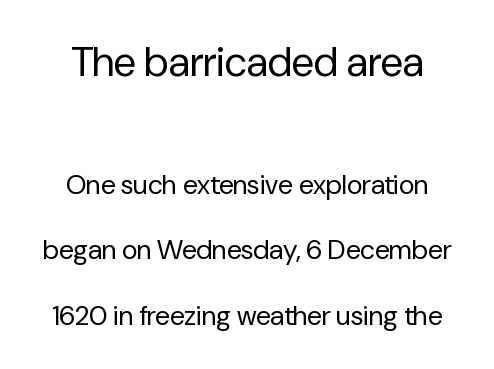
Q: Is the text bold? A: No.
Q: Is the text italic (slanted)? A: No, it is upright.
Q: Is the typeface a serif or a sans-serif typeface? A: Sans-serif.
Q: Is the text underlined? A: No.
Q: Is the spacing between letters normal or unusually wide? A: Normal.
Q: Is the spacing between lines tight, normal or loose? A: Loose.
Q: Which block of text is set in a larger size, the first (top) or the second (bottom)? A: The first (top) one.
Q: Width (condensed, normal, or wide)? A: Normal.
Q: Stroke contrast? A: Low.
Q: x-height? A: Medium.
Q: Monospaced? A: No.
